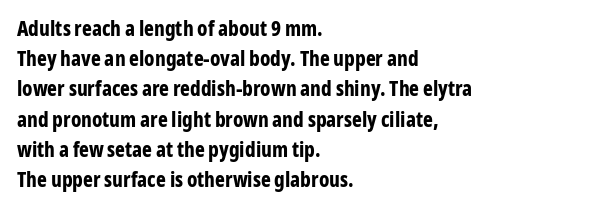
The image shows 21 px bold type, upright; set left-aligned, normal line spacing (1.44x), normal letter spacing, not underlined.
